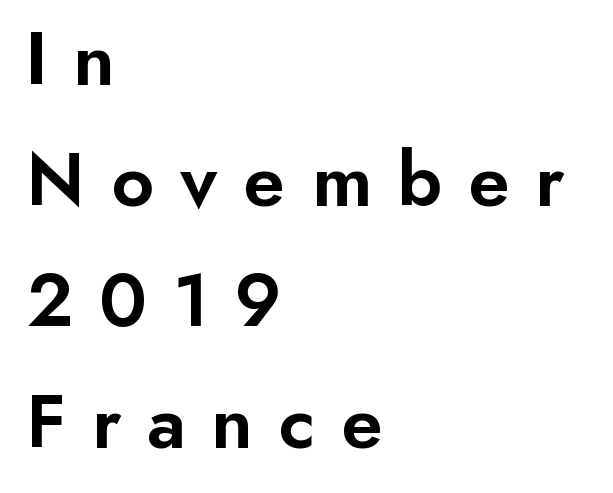
Underlining? Definitely not there. Regarding serifs, this sample does without them. If you drew a ruler down the left edge, every line would touch it. This is the regular roman posture of the typeface. Honestly, the row spacing looks completely unremarkable. Look at the tracking — it's clearly loosened, letters drifting apart.
